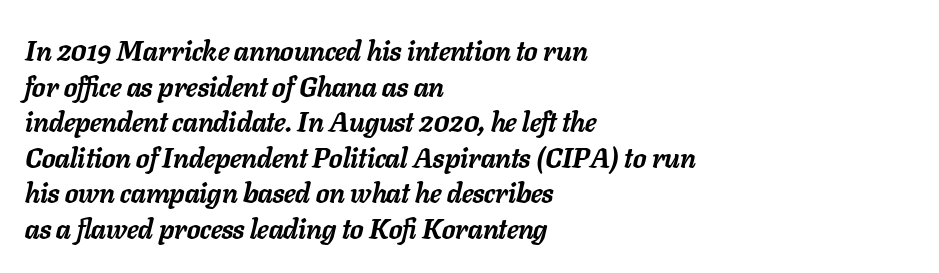
Every letter is thick-stroked: bold, no question. Compared with ordinary roman type, these characters are visibly tilted. One-word summary of the alignment: left. Evenly set lines give the paragraph a standard silhouette. Lines of text with bare space underneath. Students, note that the glyphs here touch the page at normal intervals.
